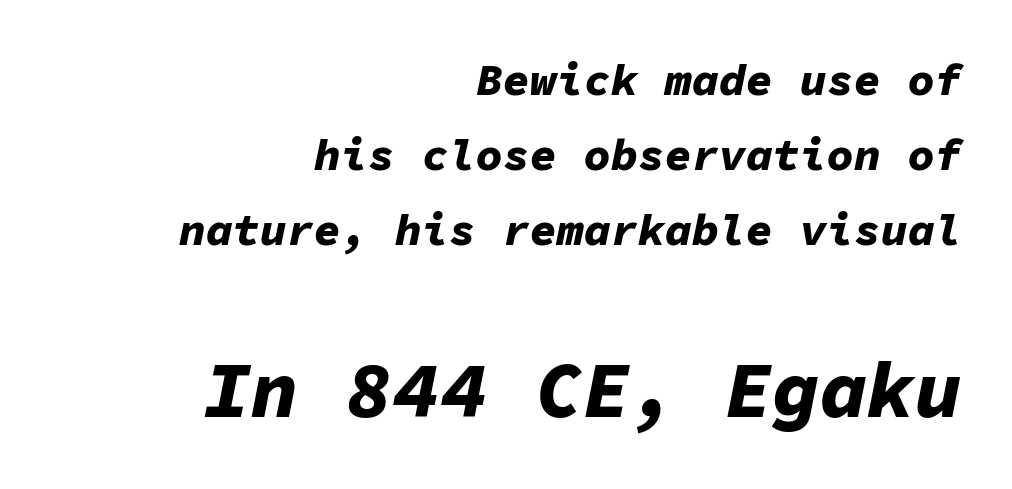
Q: Is the text bold? A: Yes.
Q: Is the text italic (slanted)? A: Yes, it leans right by about 11 degrees.
Q: Is the text underlined? A: No.
Q: How is the paragraph aligned? A: Right-aligned.
Q: Is the spacing between letters normal or unusually wide? A: Normal.
Q: Is the spacing between lines tight, normal or loose? A: Normal.
Q: Which block of text is set in a larger size, the first (top) or the second (bottom)? A: The second (bottom) one.
Q: Width (condensed, normal, or wide)? A: Normal.
Q: Stroke contrast? A: Low.
Q: x-height? A: Medium.
Q: Monospaced? A: Yes.
